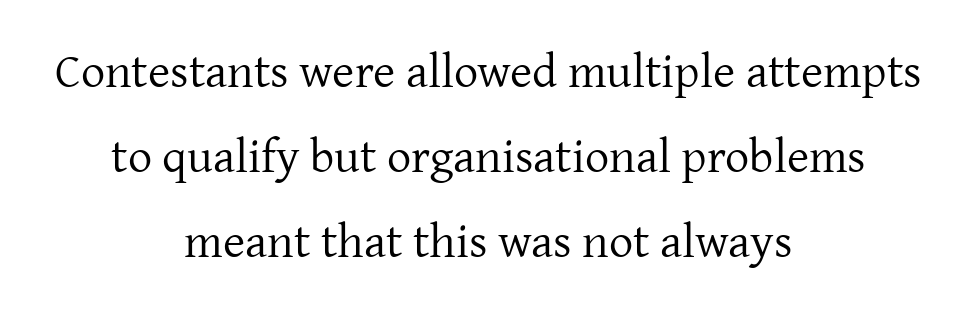
Unmarked baselines from the first word to the last. Character widths vary here, with narrow letters taking less room than wide ones. Horizontally, the lines are justified to the midpoint only. The strokes carry an ordinary text weight at most.
